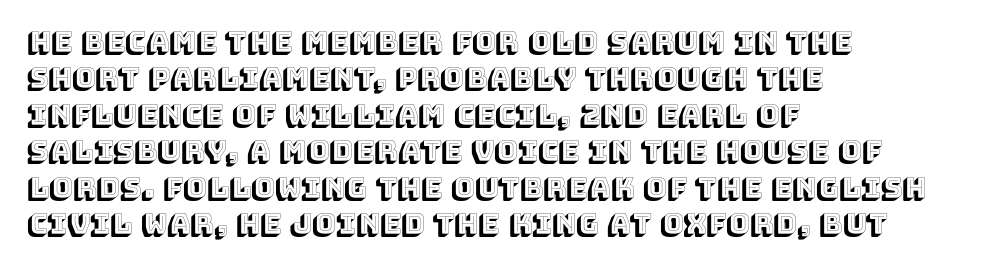
The image shows 28 px text type, upright; set left-aligned, normal line spacing (1.3x), normal letter spacing, not underlined; a large x-height.
